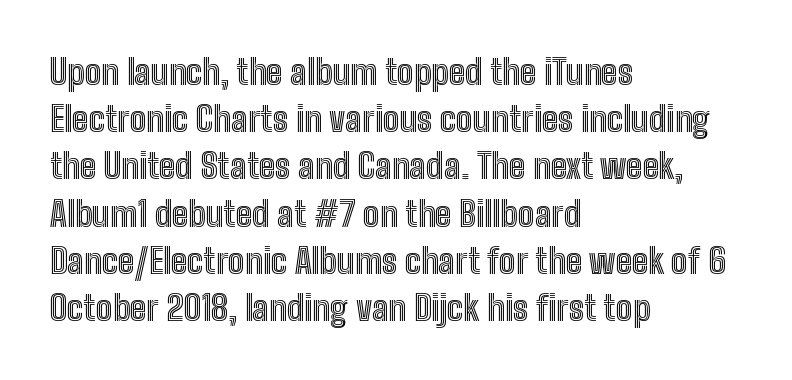
Spacing between characters is what you'd get straight out of the box. If you drew a line through each stem, it would be perfectly vertical. The space directly below the letters is spotless. Note the varied advance widths — an 'i' is clearly narrower than an 'm'.
